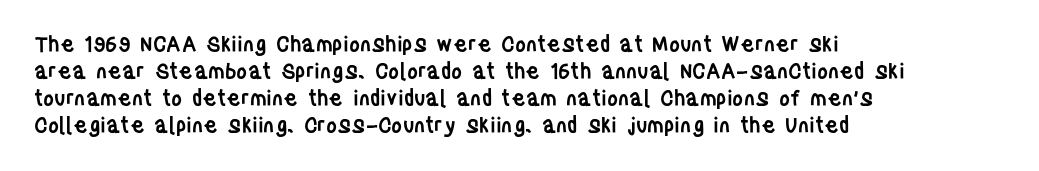
Q: Is the text bold? A: Semi-bold.
Q: Is the text italic (slanted)? A: No, it is upright.
Q: Is the text underlined? A: No.
Q: How is the paragraph aligned? A: Left-aligned.
Q: Is the spacing between letters normal or unusually wide? A: Normal.
Q: Is the spacing between lines tight, normal or loose? A: Normal.
